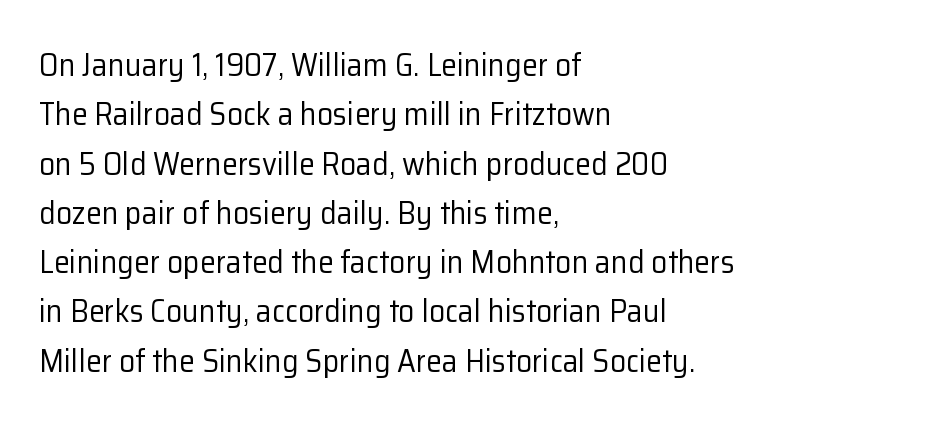
Q: Is the text bold? A: No.
Q: Is the text italic (slanted)? A: No, it is upright.
Q: Is the typeface a serif or a sans-serif typeface? A: Sans-serif.
Q: Is the text underlined? A: No.
Q: How is the paragraph aligned? A: Left-aligned.
Q: Is the spacing between letters normal or unusually wide? A: Normal.
Q: Is the spacing between lines tight, normal or loose? A: Normal.
Q: Width (condensed, normal, or wide)? A: Normal.
Q: Stroke contrast? A: Low.
Q: x-height? A: Medium.
Q: Monospaced? A: No.
